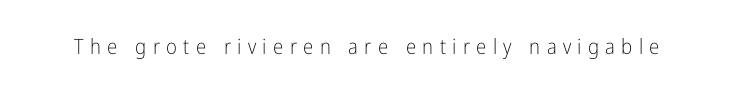
Is this a heavy cut? Hardly; it is regular or lighter. The space beneath each line is pristine and unruled. This sample uses expanded letter spacing, leaving extra air between glyphs. Do the letters lean? They stand straight.
